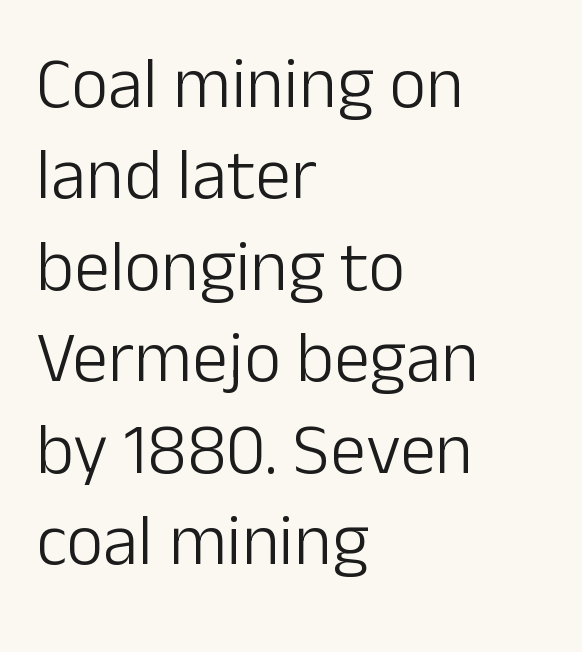
The image shows 72 px light sans-serif type, upright; set left-aligned, normal line spacing (1.27x), normal letter spacing, not underlined; low stroke contrast and a medium x-height.
